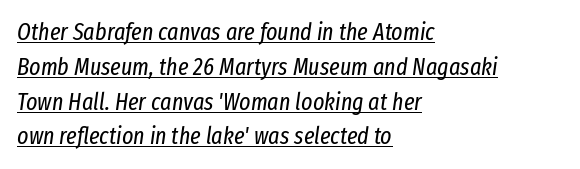
{"italic": "yes", "lean": "right", "slant_degrees": 8, "bold": "no", "underline": "yes", "align": "left", "line_spacing": "normal", "line_spacing_ratio": 1.45, "letter_spacing": "normal", "letter_spacing_em": 0.0, "glyph_px": 24}
